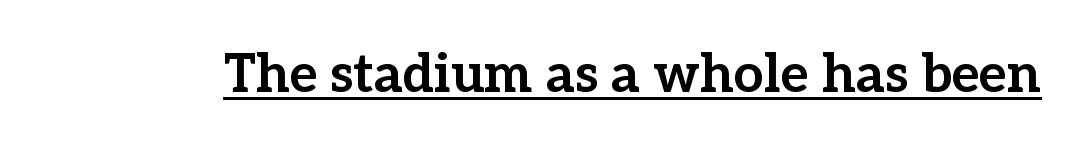
Q: Is the text bold? A: Yes.
Q: Is the text italic (slanted)? A: No, it is upright.
Q: Is the typeface a serif or a sans-serif typeface? A: Serif.
Q: Is the text underlined? A: Yes.
Q: Is the spacing between letters normal or unusually wide? A: Normal.
Q: Width (condensed, normal, or wide)? A: Normal.
Q: Stroke contrast? A: Low.
Q: x-height? A: Medium.
Q: Monospaced? A: No.
